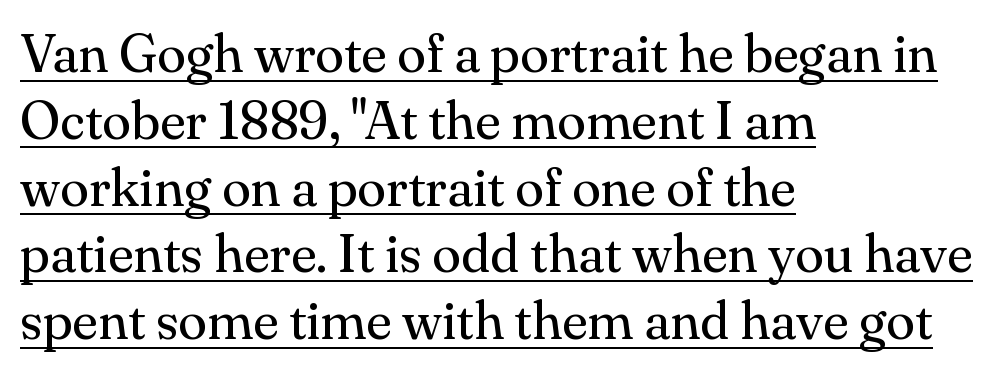
The image shows 53 px regular-weight serif type, upright; set left-aligned, normal line spacing (1.26x), normal letter spacing, underlined; medium stroke contrast and a small x-height.
